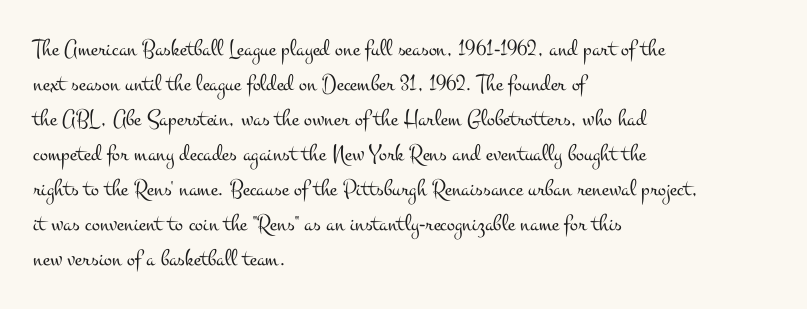
No word sits above an underline. The lines in this sample share a left origin and differ only in where they stop. Successive baselines arrive at the customary interval.
